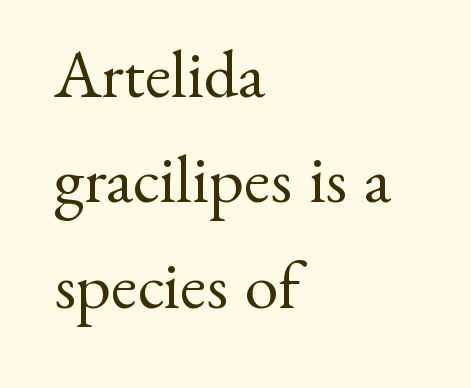
Q: Is the text bold? A: No.
Q: Is the text italic (slanted)? A: No, it is upright.
Q: Is the typeface a serif or a sans-serif typeface? A: Serif.
Q: Is the text underlined? A: No.
Q: How is the paragraph aligned? A: Left-aligned.
Q: Is the spacing between letters normal or unusually wide? A: Normal.
Q: Is the spacing between lines tight, normal or loose? A: Normal.
Q: Width (condensed, normal, or wide)? A: Normal.
Q: Stroke contrast? A: Medium.
Q: x-height? A: Small.
Q: Monospaced? A: No.
